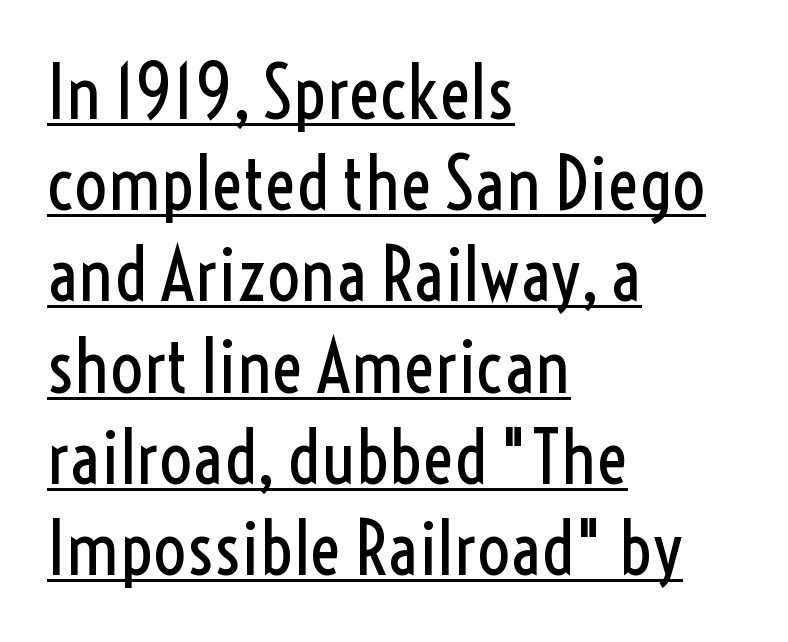
Q: Is the text bold? A: No.
Q: Is the text italic (slanted)? A: No, it is upright.
Q: Is the typeface a serif or a sans-serif typeface? A: Sans-serif.
Q: Is the text underlined? A: Yes.
Q: How is the paragraph aligned? A: Left-aligned.
Q: Is the spacing between letters normal or unusually wide? A: Normal.
Q: Is the spacing between lines tight, normal or loose? A: Normal.
Q: Width (condensed, normal, or wide)? A: Condensed.
Q: x-height? A: Medium.
Q: Monospaced? A: No.
